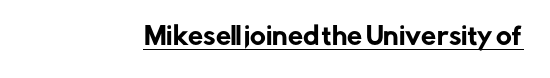
Default kerning and tracking; the words read as compact shapes. Notice how the stems are strictly vertical — no italics here. The glyphs are accompanied by a horizontal stroke just below them.
